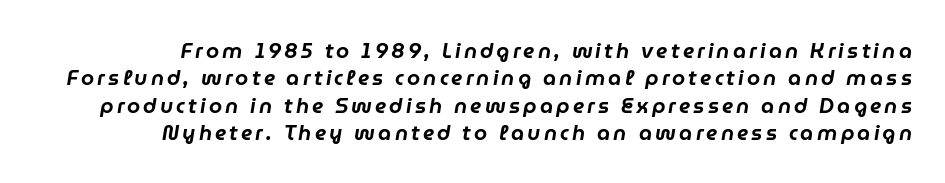
Q: Is the text italic (slanted)? A: Yes, it leans right by about 9 degrees.
Q: Is the text underlined? A: No.
Q: Is the spacing between lines tight, normal or loose? A: Normal.
